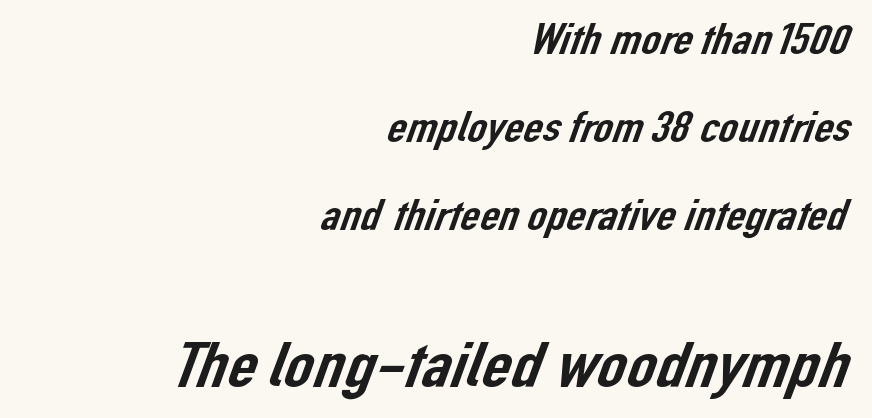
Q: Is the typeface a serif or a sans-serif typeface? A: Sans-serif.
Q: Is the text underlined? A: No.
Q: How is the paragraph aligned? A: Right-aligned.
Q: Is the spacing between letters normal or unusually wide? A: Normal.
Q: Is the spacing between lines tight, normal or loose? A: Loose.
Q: Which block of text is set in a larger size, the first (top) or the second (bottom)? A: The second (bottom) one.
Q: Width (condensed, normal, or wide)? A: Normal.
Q: Stroke contrast? A: Low.
Q: x-height? A: Medium.
Q: Monospaced? A: No.
